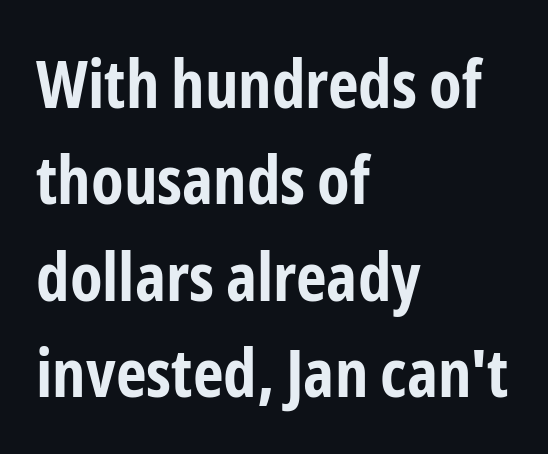
Q: Is the text bold? A: Yes.
Q: Is the text italic (slanted)? A: No, it is upright.
Q: Is the typeface a serif or a sans-serif typeface? A: Sans-serif.
Q: Is the text underlined? A: No.
Q: How is the paragraph aligned? A: Left-aligned.
Q: Is the spacing between letters normal or unusually wide? A: Normal.
Q: Is the spacing between lines tight, normal or loose? A: Normal.
Q: Width (condensed, normal, or wide)? A: Condensed.
Q: Stroke contrast? A: Low.
Q: x-height? A: Medium.
Q: Monospaced? A: No.
